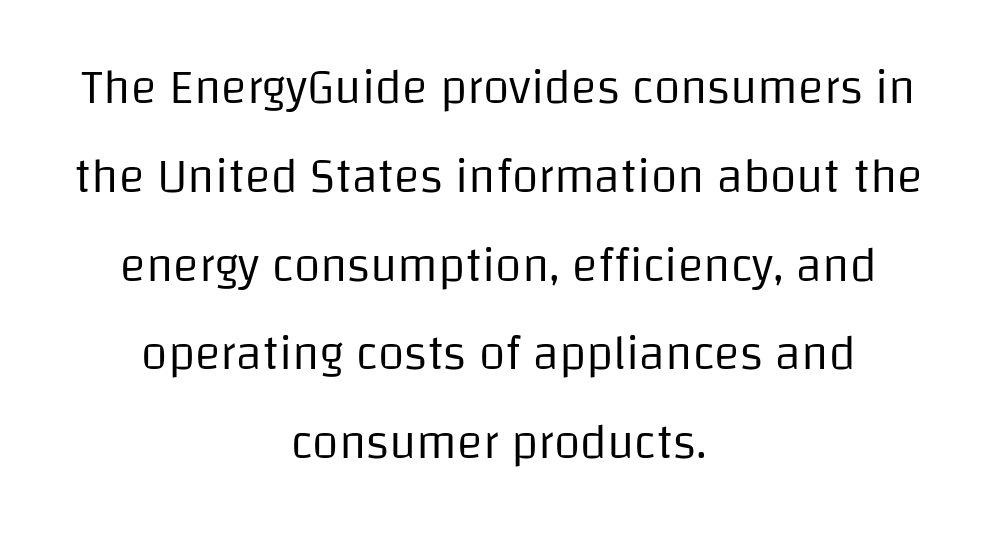
Q: Is the text bold? A: No.
Q: Is the text italic (slanted)? A: No, it is upright.
Q: Is the typeface a serif or a sans-serif typeface? A: Sans-serif.
Q: Is the text underlined? A: No.
Q: How is the paragraph aligned? A: Centered.
Q: Is the spacing between letters normal or unusually wide? A: Normal.
Q: Width (condensed, normal, or wide)? A: Normal.
Q: Stroke contrast? A: Low.
Q: x-height? A: Large.
Q: Monospaced? A: No.
